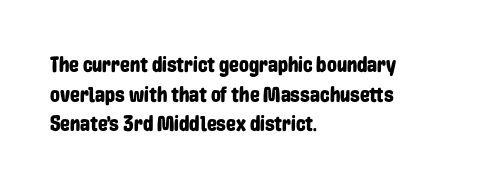
{"italic": "no", "underline": "no", "align": "left", "line_spacing": "normal", "line_spacing_ratio": 1.35, "letter_spacing": "normal", "letter_spacing_em": 0.0, "glyph_px": 22}
